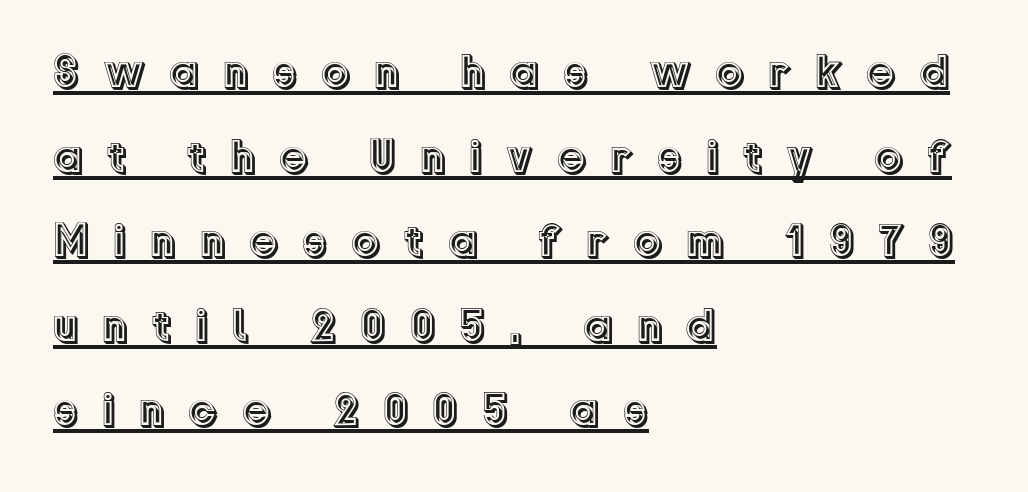
A typesetter would call this proportional, since set widths differ per character. Characters remain perfectly vertical along every line. Does a line run under the words? Yes, clearly. The letters are spread apart with noticeably loose tracking. Each line starts at the same left margin while the right side varies.
